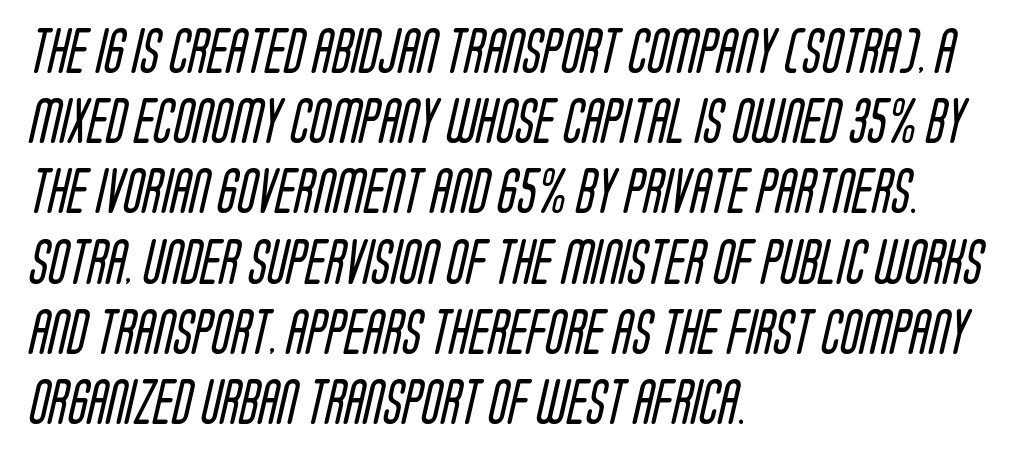
Each line starts at the same left margin while the right side varies. Weight class: somewhere from thin through regular. Reading down the column, the eye jumps a familiar distance to each next line. Short note: letters normally spaced. Stroke terminals: plain, sans-serif.
